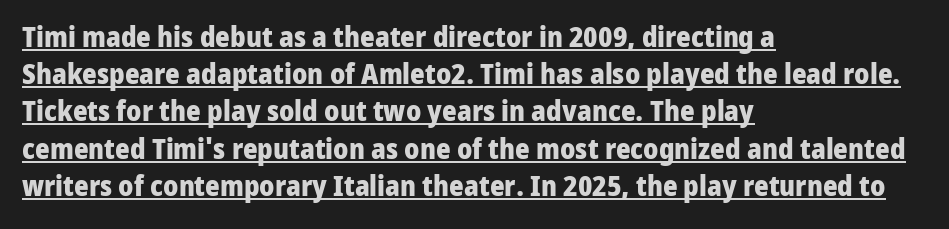
The image shows 28 px heavy sans-serif type, upright; set left-aligned, normal line spacing (1.33x), normal letter spacing, underlined; low stroke contrast and a medium x-height.
